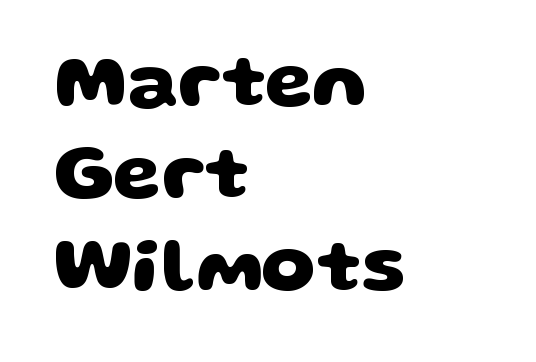
Q: Is the text bold? A: Yes.
Q: Is the typeface a serif or a sans-serif typeface? A: Sans-serif.
Q: Is the text underlined? A: No.
Q: How is the paragraph aligned? A: Left-aligned.
Q: Is the spacing between letters normal or unusually wide? A: Normal.
Q: Width (condensed, normal, or wide)? A: Wide.
Q: Stroke contrast? A: Low.
Q: x-height? A: Large.
Q: Monospaced? A: No.
